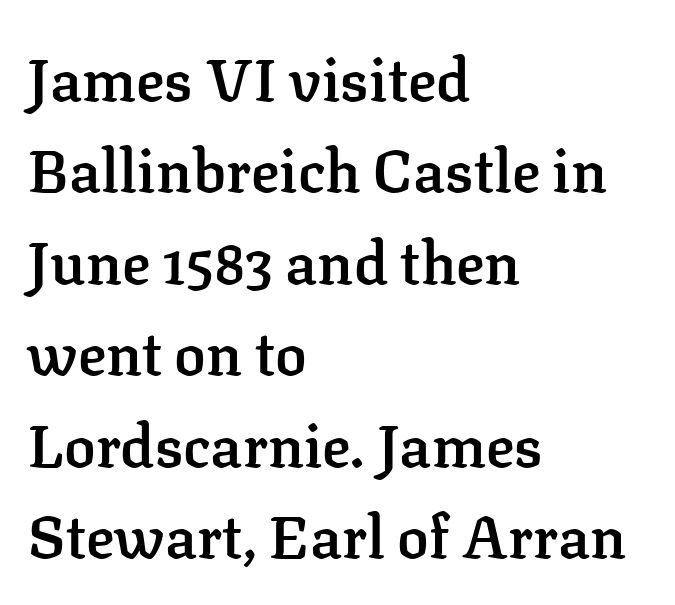
{"serif": "yes", "italic": "no", "bold": "semi", "weight": "semibold", "width": "normal", "stroke_contrast": "low", "x_height": "medium", "monospaced": "no", "underline": "no", "align": "left", "line_spacing": "normal", "line_spacing_ratio": 1.55, "letter_spacing": "normal", "letter_spacing_em": 0.0, "glyph_px": 59}
